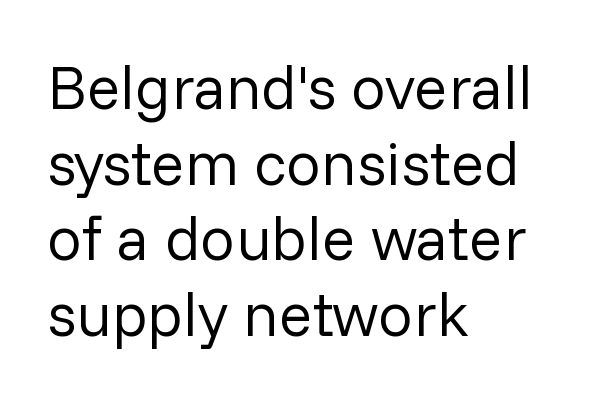
The baseline area is clear. Inter-character spacing is left at the font's built-in metrics. Stroke mass is kept to a normal reading level or below. Notice how the stems are strictly vertical — no italics here.
